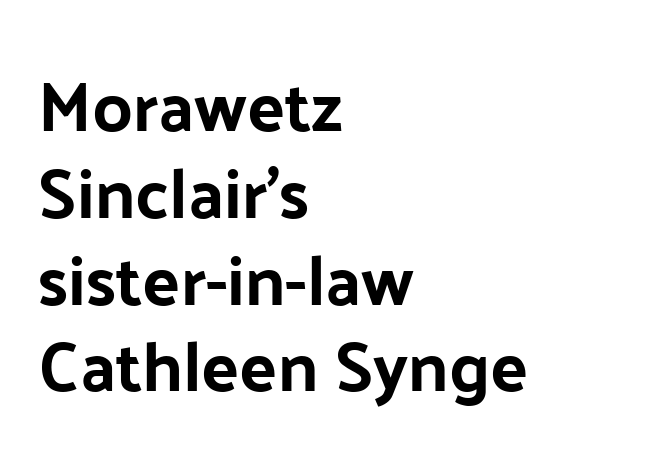
The image shows 70 px bold sans-serif type, upright; set left-aligned, line spacing 1.24x, normal letter spacing, not underlined; low stroke contrast and a medium x-height.
